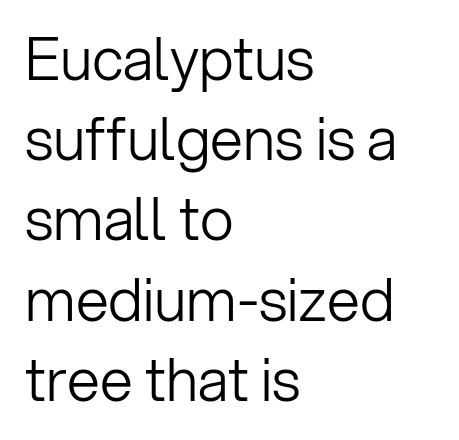
Q: Is the text bold? A: No.
Q: Is the text italic (slanted)? A: No, it is upright.
Q: Is the typeface a serif or a sans-serif typeface? A: Sans-serif.
Q: Is the text underlined? A: No.
Q: How is the paragraph aligned? A: Left-aligned.
Q: Is the spacing between letters normal or unusually wide? A: Normal.
Q: Is the spacing between lines tight, normal or loose? A: Normal.
Q: Width (condensed, normal, or wide)? A: Normal.
Q: Stroke contrast? A: Low.
Q: x-height? A: Medium.
Q: Monospaced? A: No.
